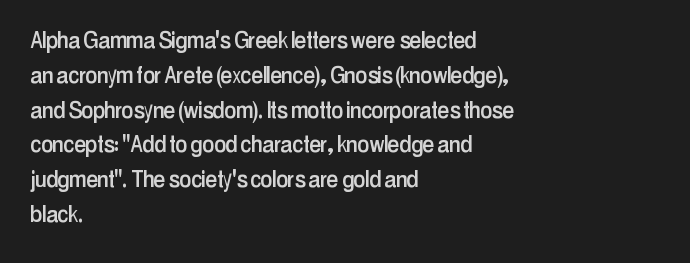
The image shows 27 px text type, upright; set left-aligned, normal line spacing (1.29x), normal letter spacing, not underlined.
